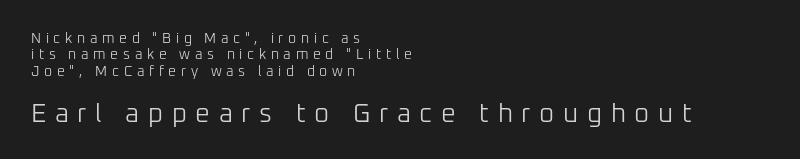
{"italic": "no", "bold": "no", "underline": "no", "align": "left", "line_spacing_ratio": 1.17, "letter_spacing": "wide", "letter_spacing_em": 0.33, "larger_block": "second", "size_ratio": 1.86, "glyph_px": 26}
